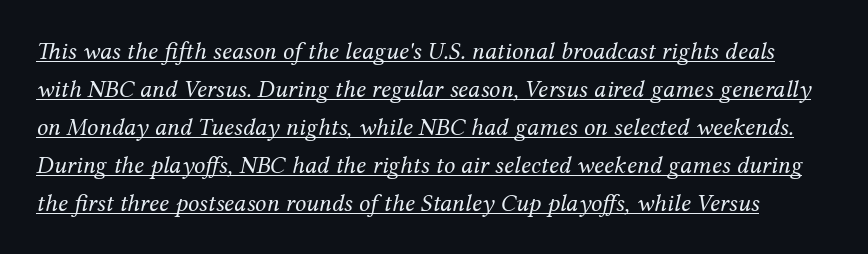
The image shows 25 px text type, italic (leaning right); set normal line spacing (1.52x), normal letter spacing, underlined.
